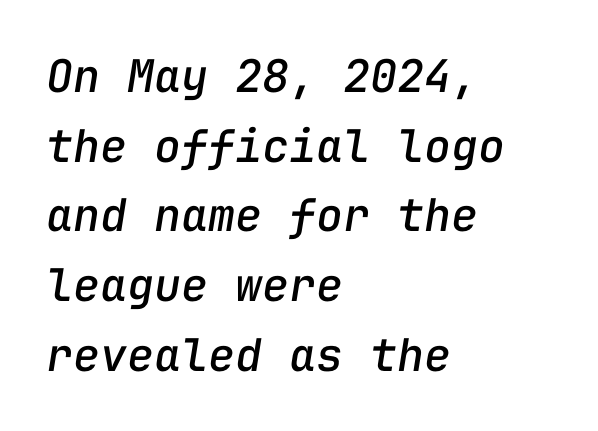
Check the space under the baseline: it is left empty. The letterforms sit shoulder to shoulder at normal distance. These lines are rendered in a fixed-pitch font. A classic flush-left, rag-right setting is used for this passage. Quick note: italic. The block of text has a typical density, with ordinary space between rows.
